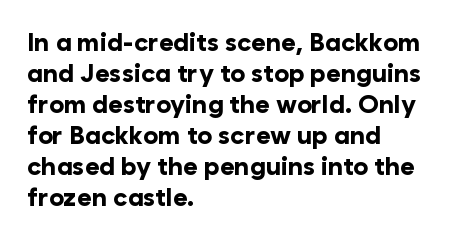
Q: Is the text bold? A: Yes.
Q: Is the text italic (slanted)? A: No, it is upright.
Q: Is the text underlined? A: No.
Q: How is the paragraph aligned? A: Left-aligned.
Q: Is the spacing between letters normal or unusually wide? A: Normal.
